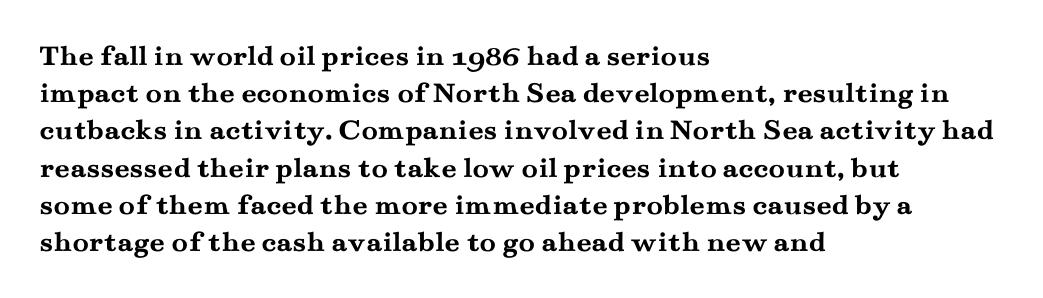
Q: Is the text bold? A: Yes.
Q: Is the text italic (slanted)? A: No, it is upright.
Q: Is the typeface a serif or a sans-serif typeface? A: Serif.
Q: Is the text underlined? A: No.
Q: How is the paragraph aligned? A: Left-aligned.
Q: Is the spacing between letters normal or unusually wide? A: Normal.
Q: Width (condensed, normal, or wide)? A: Wide.
Q: Stroke contrast? A: Medium.
Q: x-height? A: Small.
Q: Monospaced? A: No.
